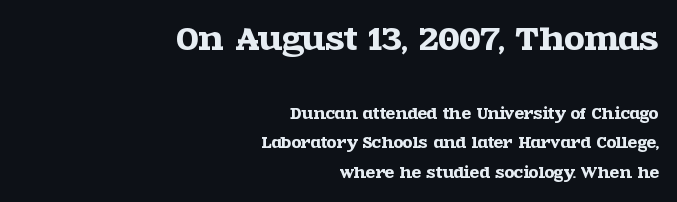
The glyphs are unaccompanied by any horizontal stroke below them. If you squint, the top block still reads clearly — it's the larger of the two. Ascenders rise straight up at ninety degrees. Check where the strokes stop: tiny serifs finish them off.
